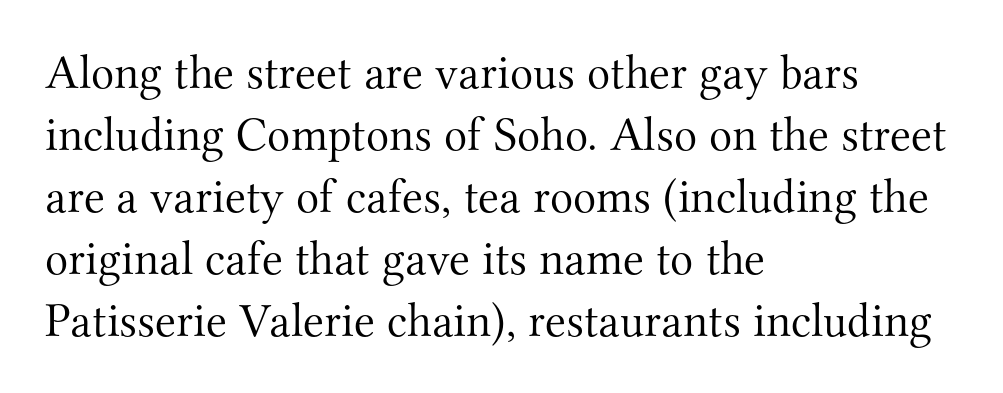
The passage shown is not bold in any degree. You could not count columns in this text — the font is proportionally spaced. Characters follow at the spacing the type designer built in. A typesetter would call this leading conventional body-copy spacing. These lines are composed in type with serifs. Plain, unruled lines of type.
